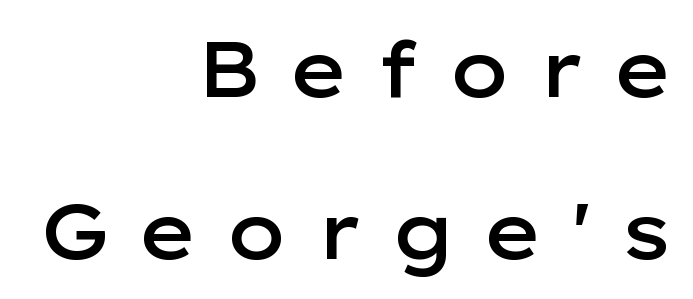
Emphasis by weight is partial: semibold. Alignment: flush right. Interline gaps are noticeably wide in this sample. There is plenty of visible air inserted between adjacent glyphs. No italicization has been applied; the sample stays upright. To sum up the face: it is a sans, with no serifs.
